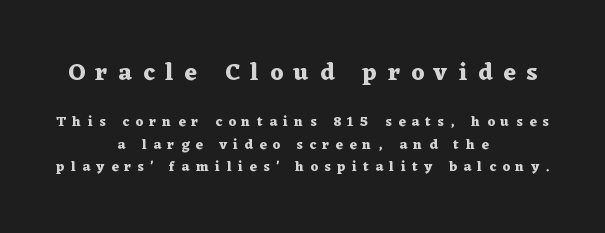
The image shows 24 px bold type, upright; set centered, normal line spacing (1.62x), unusually wide letter spacing (+0.46 em), not underlined; the first (top) block is 1.71x larger.
